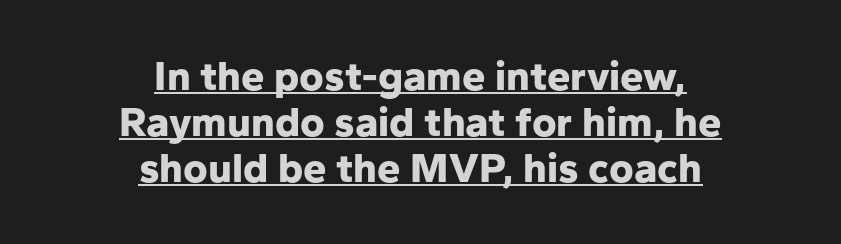
Honestly, the letter spacing is just normal — you wouldn't notice it. Horizontal bands of white between lines are thin slivers. A typesetter would label this face a sans. The glyphs have the mass of a bold cut. The string is rendered with underlining switched on. Both edges are ragged and mirror each other, which tells us the setting is centered.
